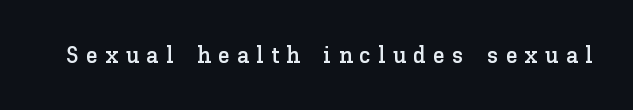
The image shows 24 px text type, upright; set unusually wide letter spacing (+0.3 em), not underlined.
